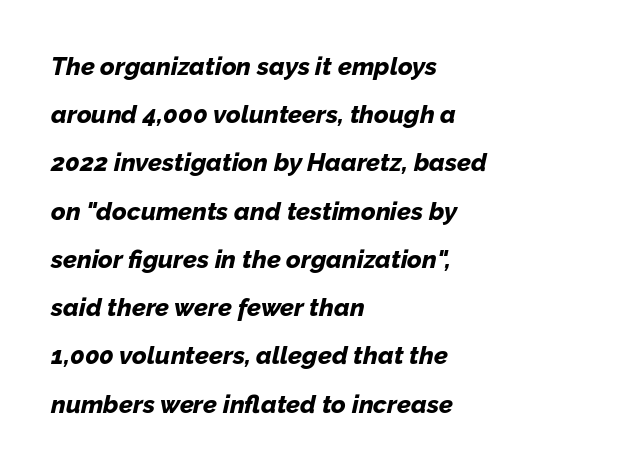
{"italic": "yes", "lean": "right", "slant_degrees": 12, "bold": "yes", "underline": "no", "align": "left", "line_spacing": "loose", "line_spacing_ratio": 1.93, "letter_spacing": "normal", "letter_spacing_em": 0.0, "glyph_px": 25}
